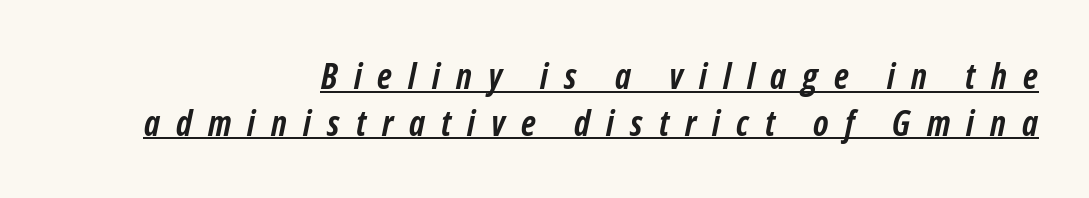
The image shows 35 px semibold, condensed type, italic (leaning right); set right-aligned, normal line spacing (1.33x), unusually wide letter spacing (+0.46 em), underlined; low stroke contrast and a medium x-height.
